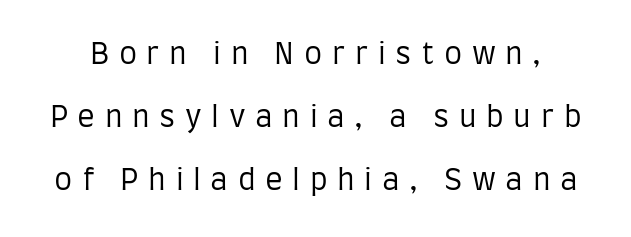
The image shows 29 px regular-weight, condensed sans-serif type, upright; set loose line spacing (2.18x), unusually wide letter spacing (+0.33 em), not underlined; low stroke contrast and a large x-height.
